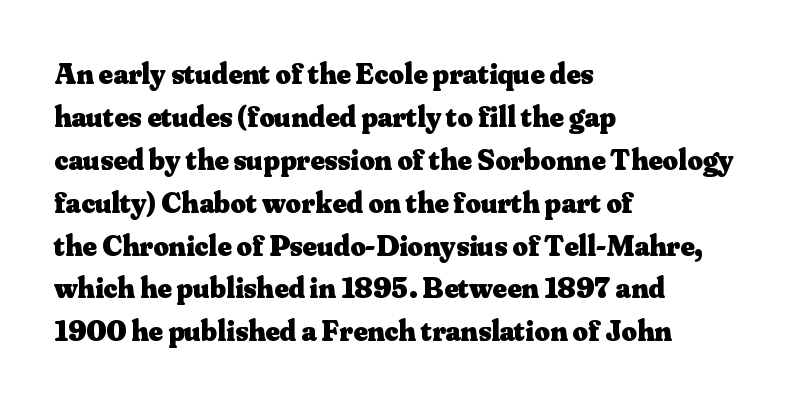
Q: Is the text bold? A: Yes.
Q: Is the text italic (slanted)? A: No, it is upright.
Q: Is the typeface a serif or a sans-serif typeface? A: Serif.
Q: Is the text underlined? A: No.
Q: How is the paragraph aligned? A: Left-aligned.
Q: Is the spacing between letters normal or unusually wide? A: Normal.
Q: Is the spacing between lines tight, normal or loose? A: Normal.
Q: Width (condensed, normal, or wide)? A: Normal.
Q: Stroke contrast? A: Medium.
Q: x-height? A: Small.
Q: Monospaced? A: No.
